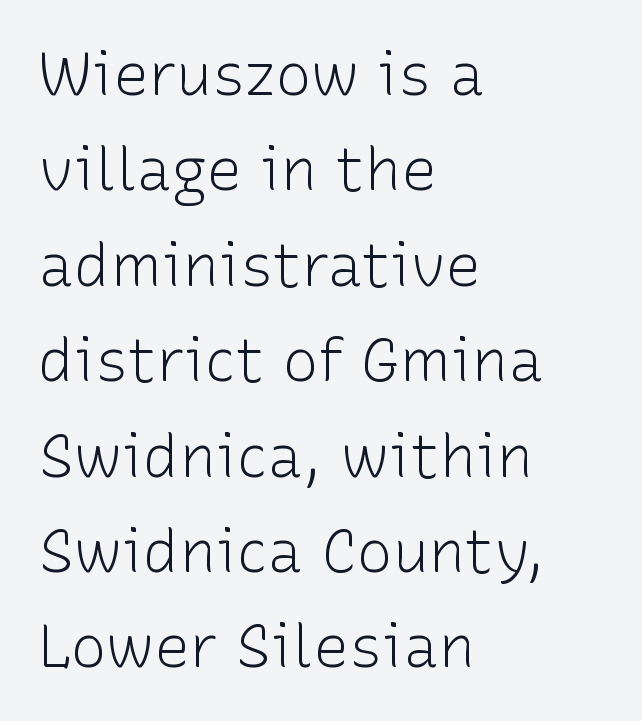
The foot of each line stays bare and open. You could not count columns in this text — the font is proportionally spaced. Reading down the column, the eye jumps a familiar distance to each next line. In terms of letterspacing, this is plain default setting. Unlike italic type, these characters show no tilt at all. In CSS terms this would be text-align: left.
